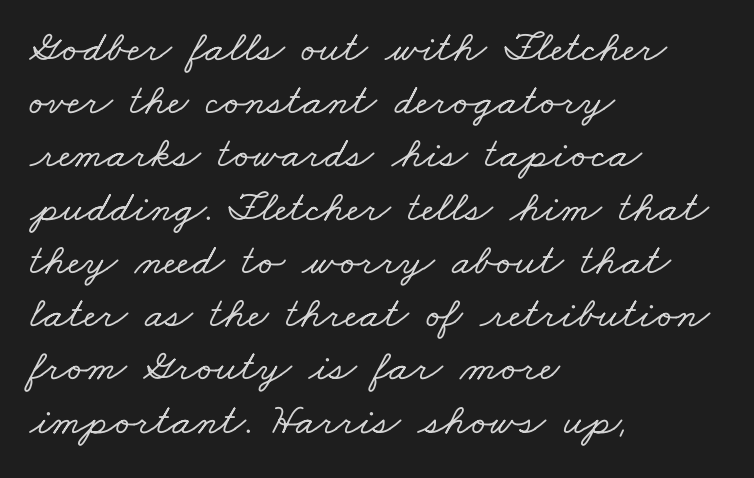
Here the designer chose a conventional face with non-uniform glyph widths. If you drew a ruler down the left edge, every line would touch it. Characters follow at the spacing the type designer built in. Unlike a clean sans, this face finishes its strokes with serifs.
